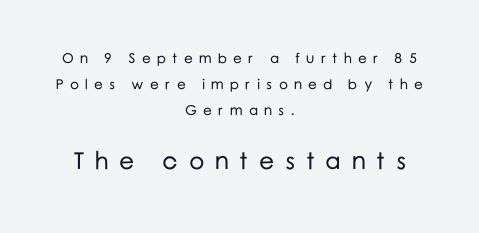
The image shows 24 px text type, upright; set centered, line spacing 1.84x, unusually wide letter spacing (+0.44 em), not underlined; the second (bottom) block is 1.71x larger.
